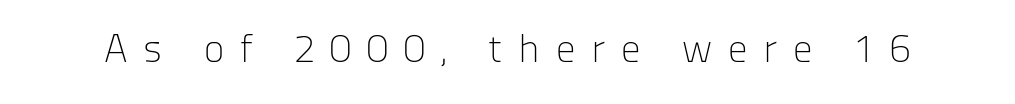
{"serif": "no", "italic": "no", "bold": "no", "weight": "light", "width": "normal", "stroke_contrast": "low", "x_height": "medium", "monospaced": "no", "underline": "no", "letter_spacing": "wide", "letter_spacing_em": 0.41, "glyph_px": 39}
